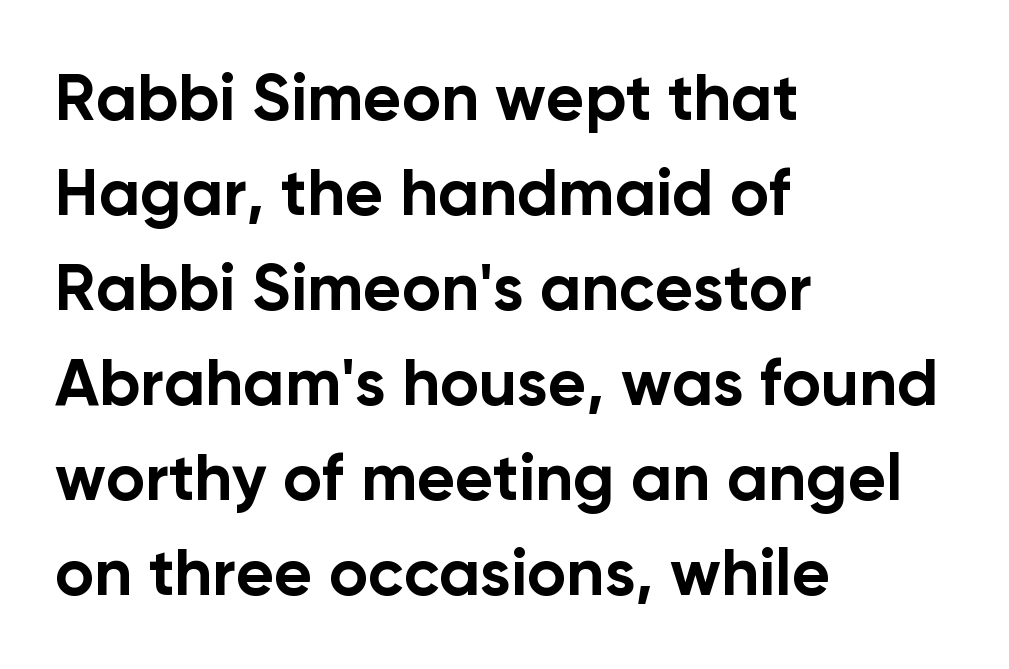
{"serif": "no", "italic": "no", "bold": "yes", "weight": "bold", "width": "normal", "stroke_contrast": "low", "x_height": "medium", "monospaced": "no", "underline": "no", "align": "left", "line_spacing": "normal", "line_spacing_ratio": 1.44, "letter_spacing": "normal", "letter_spacing_em": 0.0, "glyph_px": 66}
